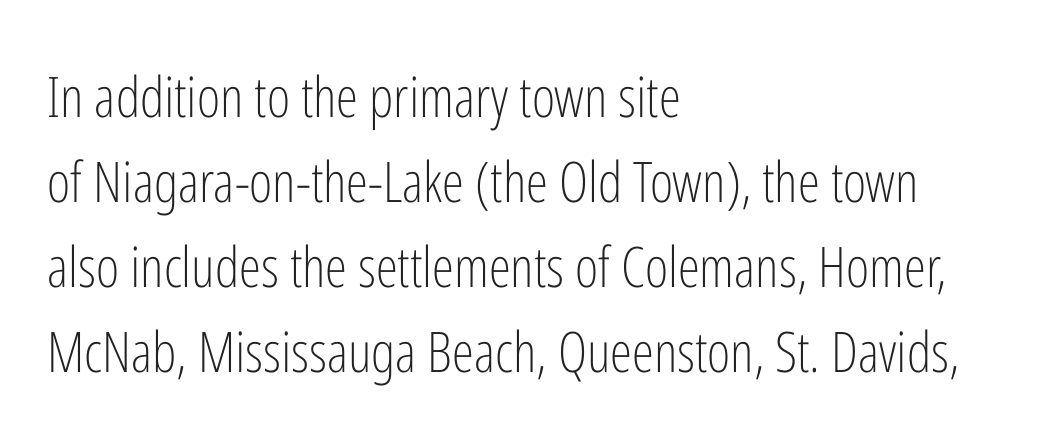
The rendering uses natural spacing where letterforms have individual widths. Only glyphs here, with clear space below each row. Horizontal alignment here is leftward, the default for most running prose. The specimen reads as upright at a glance. Observe the ordinary spacing: letters are neighbours, not strangers. No feet cap the strokes, marking this as sans-serif type.
